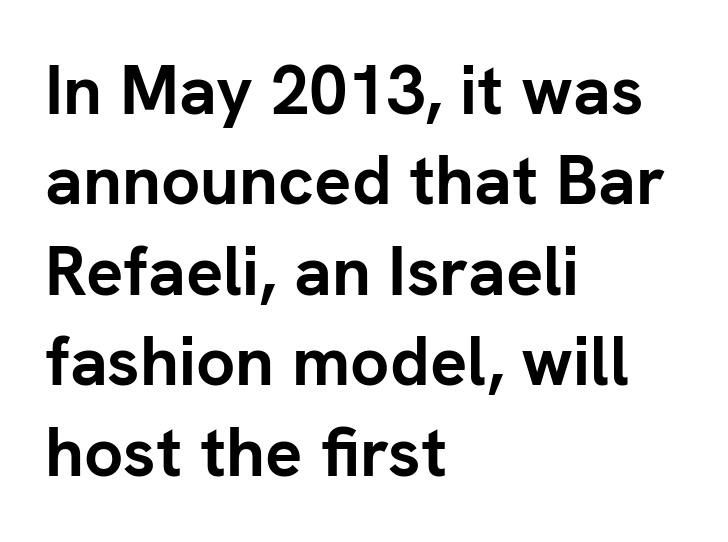
Words appear dense and cohesive because spacing is normal. Descenders are the only things crossing below the line. The axis of the letterforms is exactly vertical. Summary of weight: heavy, a full bold. The rag falls on the right side of this text block.
